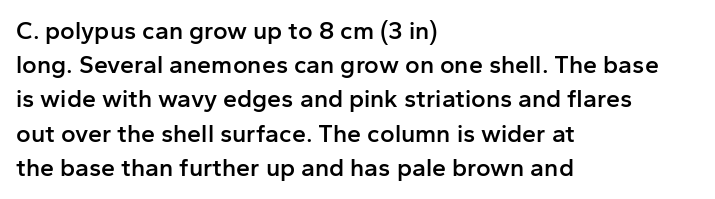
{"italic": "no", "bold": "semi", "underline": "no", "align": "left", "line_spacing": "normal", "line_spacing_ratio": 1.37, "letter_spacing": "normal", "letter_spacing_em": 0.0, "glyph_px": 25}
